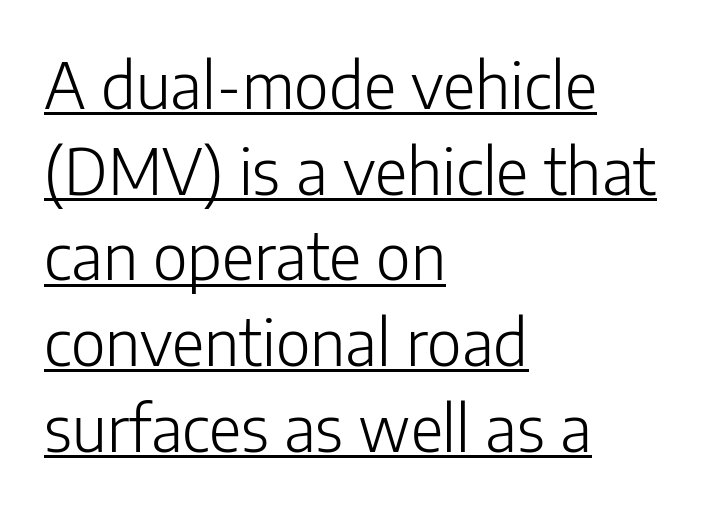
The image shows 63 px light sans-serif type, upright; set left-aligned, normal line spacing (1.36x), normal letter spacing, underlined; low stroke contrast and a medium x-height.
